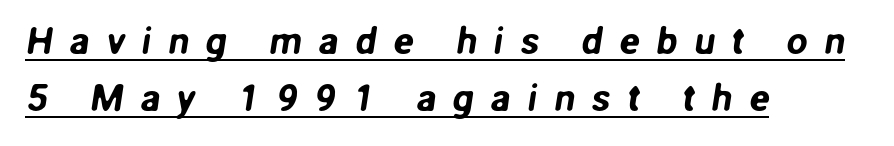
{"serif": "no", "width": "normal", "stroke_contrast": "low", "x_height": "medium", "monospaced": "no", "underline": "yes", "align": "left", "line_spacing": "normal", "line_spacing_ratio": 1.49, "letter_spacing": "wide", "letter_spacing_em": 0.43, "glyph_px": 38}
